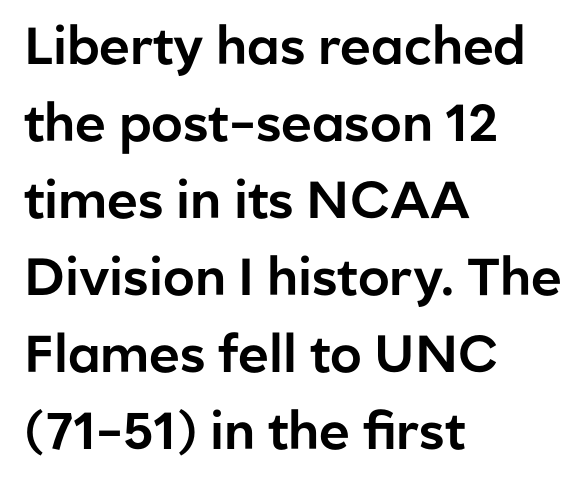
Q: Is the text italic (slanted)? A: No, it is upright.
Q: Is the typeface a serif or a sans-serif typeface? A: Sans-serif.
Q: Is the text underlined? A: No.
Q: How is the paragraph aligned? A: Left-aligned.
Q: Is the spacing between letters normal or unusually wide? A: Normal.
Q: Is the spacing between lines tight, normal or loose? A: Normal.
Q: Width (condensed, normal, or wide)? A: Normal.
Q: Stroke contrast? A: Low.
Q: x-height? A: Medium.
Q: Monospaced? A: No.
